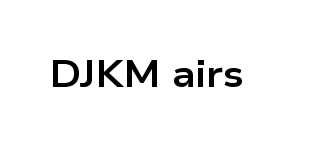
{"serif": "no", "italic": "no", "bold": "yes", "weight": "bold", "width": "wide", "stroke_contrast": "low", "x_height": "medium", "monospaced": "no", "underline": "no", "letter_spacing": "normal", "letter_spacing_em": 0.0, "glyph_px": 37}
